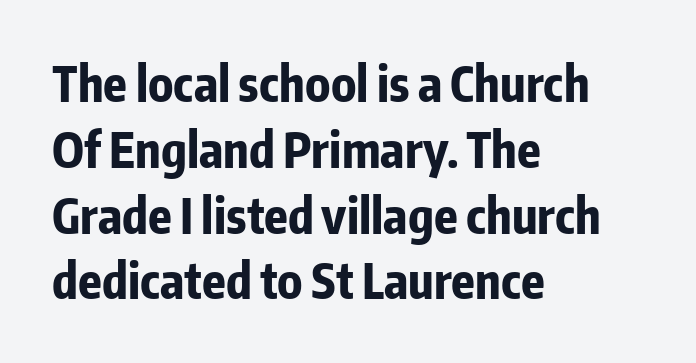
The image shows 48 px bold, condensed sans-serif type, upright; set left-aligned, normal line spacing (1.37x), normal letter spacing, not underlined; low stroke contrast and a medium x-height.
